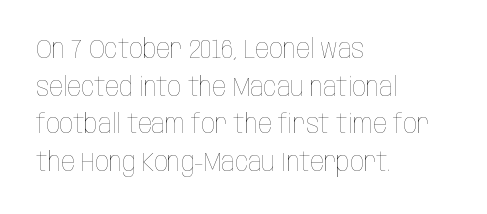
{"italic": "no", "bold": "no", "underline": "no", "align": "left", "line_spacing": "normal", "line_spacing_ratio": 1.39, "letter_spacing": "normal", "letter_spacing_em": 0.0, "glyph_px": 27}
